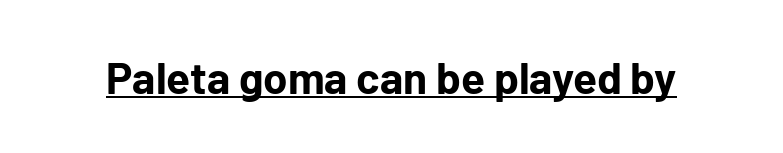
The image shows 44 px bold sans-serif type, upright; set normal letter spacing, underlined; low stroke contrast and a medium x-height.
